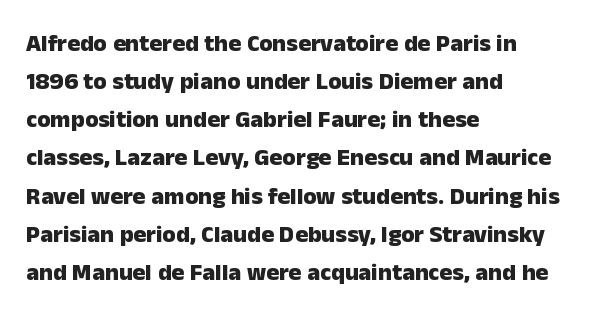
{"italic": "no", "bold": "yes", "underline": "no", "align": "left", "line_spacing": "normal", "line_spacing_ratio": 1.59, "letter_spacing": "normal", "letter_spacing_em": 0.0, "glyph_px": 24}
